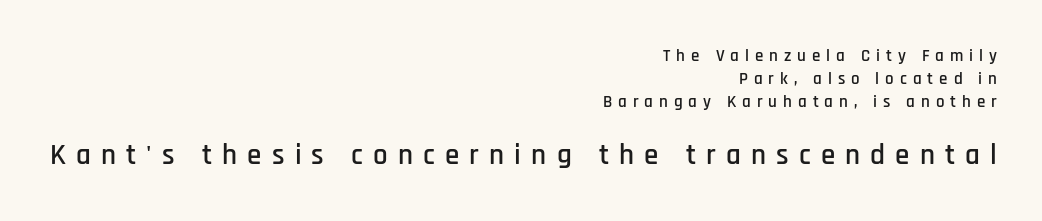
Q: Is the text italic (slanted)? A: No, it is upright.
Q: Is the typeface a serif or a sans-serif typeface? A: Sans-serif.
Q: Is the text underlined? A: No.
Q: How is the paragraph aligned? A: Right-aligned.
Q: Is the spacing between letters normal or unusually wide? A: Unusually wide.
Q: Is the spacing between lines tight, normal or loose? A: Normal.
Q: Which block of text is set in a larger size, the first (top) or the second (bottom)? A: The second (bottom) one.
Q: Width (condensed, normal, or wide)? A: Condensed.
Q: Stroke contrast? A: Low.
Q: x-height? A: Large.
Q: Monospaced? A: No.
